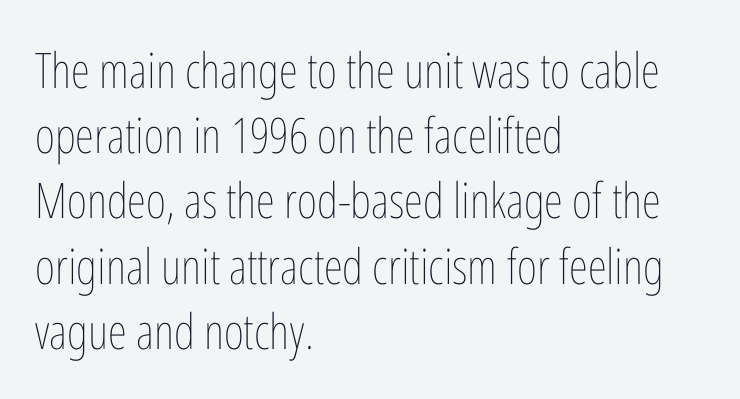
Q: Is the text bold? A: No.
Q: Is the text italic (slanted)? A: No, it is upright.
Q: Is the text underlined? A: No.
Q: How is the paragraph aligned? A: Left-aligned.
Q: Is the spacing between letters normal or unusually wide? A: Normal.
Q: Is the spacing between lines tight, normal or loose? A: Normal.
Q: Width (condensed, normal, or wide)? A: Condensed.
Q: Stroke contrast? A: Low.
Q: x-height? A: Medium.
Q: Monospaced? A: No.
